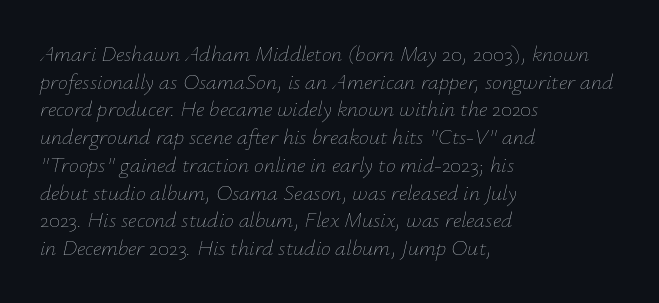
{"italic": "yes", "lean": "right", "slant_degrees": 12, "bold": "no", "underline": "no", "align": "left", "line_spacing": "normal", "line_spacing_ratio": 1.26, "letter_spacing": "normal", "letter_spacing_em": 0.0, "glyph_px": 22}
